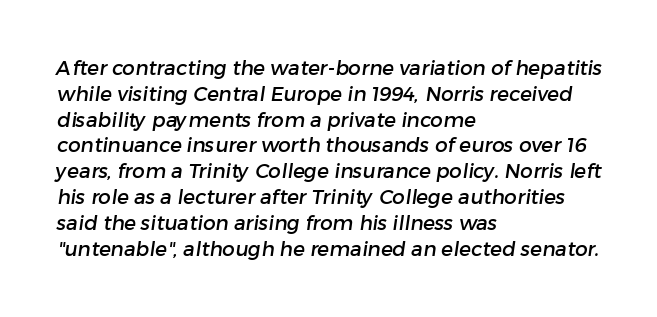
{"underline": "no", "align": "left", "line_spacing": "normal", "line_spacing_ratio": 1.29, "letter_spacing": "normal", "letter_spacing_em": 0.0, "glyph_px": 20}
